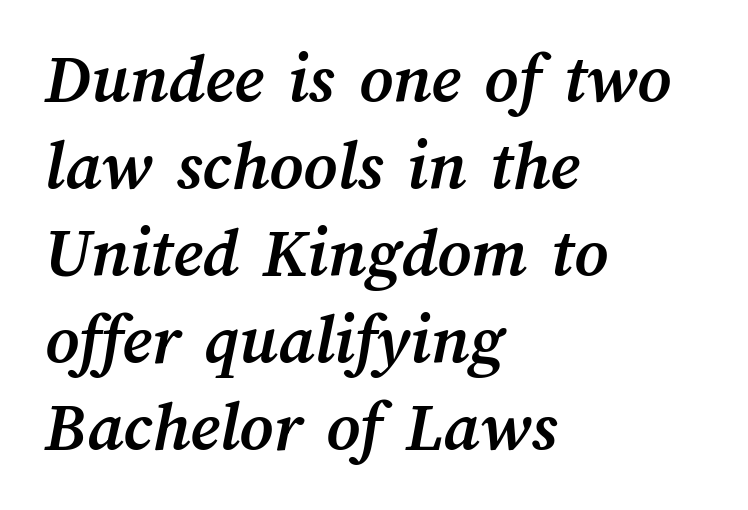
{"bold": "yes", "weight": "semibold", "width": "normal", "stroke_contrast": "medium", "x_height": "medium", "monospaced": "no", "underline": "no", "align": "left", "line_spacing_ratio": 1.21, "letter_spacing": "normal", "letter_spacing_em": 0.0, "glyph_px": 72}
